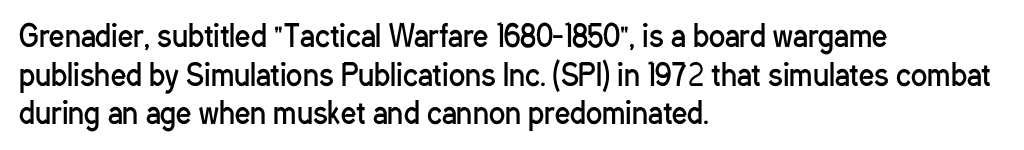
The image shows 30 px regular-weight, condensed sans-serif type, upright; set left-aligned, normal line spacing (1.29x), normal letter spacing, not underlined; low stroke contrast and a medium x-height.
